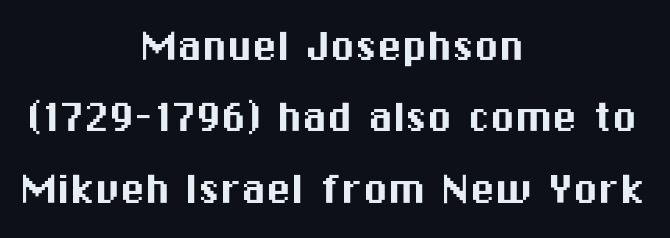
Q: Is the text italic (slanted)? A: No, it is upright.
Q: Is the typeface a serif or a sans-serif typeface? A: Sans-serif.
Q: Is the text underlined? A: No.
Q: How is the paragraph aligned? A: Centered.
Q: Is the spacing between letters normal or unusually wide? A: Normal.
Q: Is the spacing between lines tight, normal or loose? A: Normal.
Q: Width (condensed, normal, or wide)? A: Normal.
Q: Stroke contrast? A: Medium.
Q: x-height? A: Medium.
Q: Monospaced? A: No.
